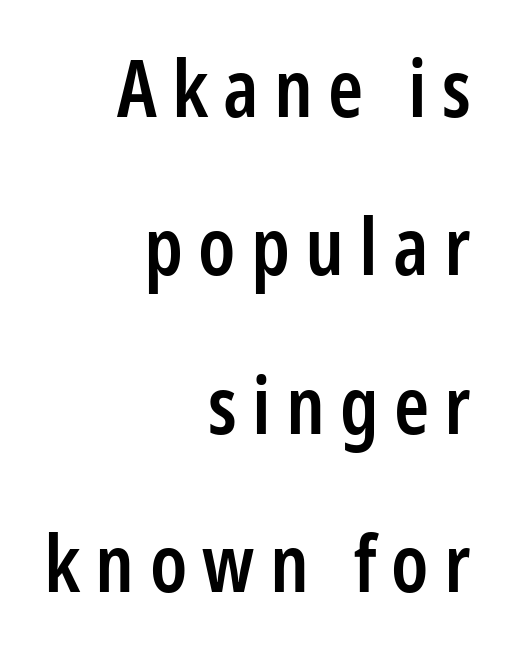
Q: Is the text bold? A: Semi-bold.
Q: Is the text italic (slanted)? A: No, it is upright.
Q: Is the typeface a serif or a sans-serif typeface? A: Sans-serif.
Q: Is the text underlined? A: No.
Q: How is the paragraph aligned? A: Right-aligned.
Q: Is the spacing between lines tight, normal or loose? A: Loose.
Q: Width (condensed, normal, or wide)? A: Condensed.
Q: Stroke contrast? A: Low.
Q: x-height? A: Medium.
Q: Monospaced? A: No.
